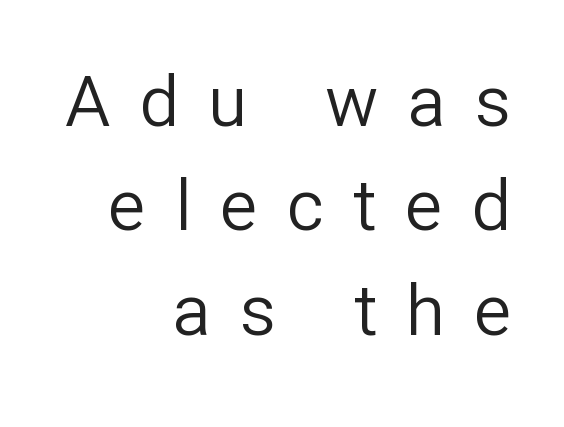
{"serif": "no", "italic": "no", "bold": "no", "weight": "regular", "width": "normal", "stroke_contrast": "low", "x_height": "medium", "monospaced": "no", "underline": "no", "align": "right", "line_spacing": "normal", "line_spacing_ratio": 1.47, "letter_spacing": "wide", "letter_spacing_em": 0.41, "glyph_px": 71}
